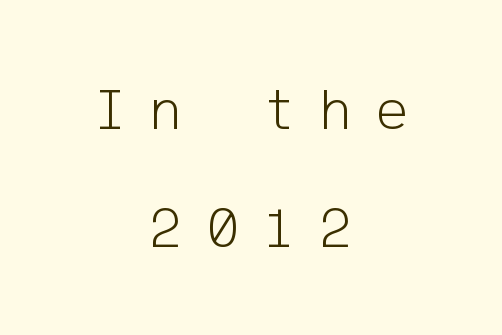
The passage shown stacks its lines with a broad gap. The whitespace from short lines is split evenly between both sides. Letter spacing: wide. Tall strokes in this sample are plumb rather than angled. Stroke terminals: plain, sans-serif. The strip under each line holds only bare page.
